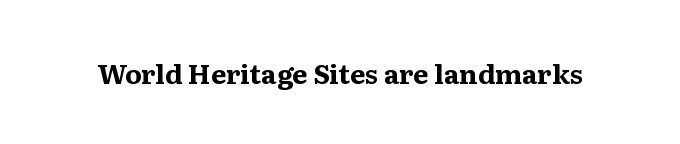
What stands out about the letter spacing? Nothing — it is the standard amount. No italicization has been applied; the sample stays upright. The gap between lines stays unmarked. Thick stems and heavy bowls — unmistakably bold.
